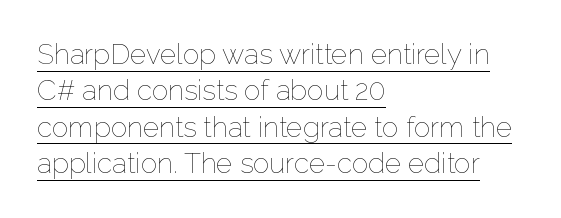
Q: Is the text bold? A: No.
Q: Is the text italic (slanted)? A: No, it is upright.
Q: Is the text underlined? A: Yes.
Q: How is the paragraph aligned? A: Left-aligned.
Q: Is the spacing between letters normal or unusually wide? A: Normal.
Q: Is the spacing between lines tight, normal or loose? A: Normal.
Q: Width (condensed, normal, or wide)? A: Normal.
Q: Stroke contrast? A: Low.
Q: x-height? A: Medium.
Q: Monospaced? A: No.
